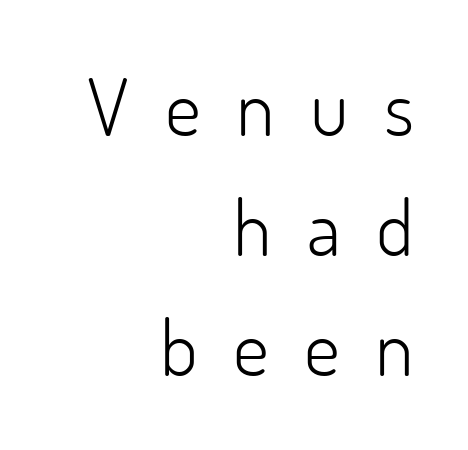
Here the glyphs are tracked loosely, breaking word shapes into spaced letters. Typographically, this falls in the sans-serif category. These lines are rendered in a variable-pitch font. Counters stay open thanks to moderate or lighter strokes.
